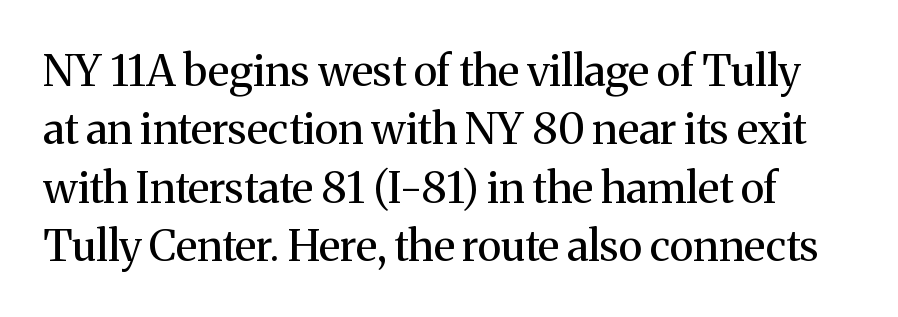
{"serif": "yes", "italic": "no", "bold": "no", "weight": "regular", "width": "normal", "stroke_contrast": "medium", "x_height": "medium", "monospaced": "no", "underline": "no", "line_spacing": "normal", "line_spacing_ratio": 1.36, "letter_spacing": "normal", "letter_spacing_em": 0.0, "glyph_px": 43}
